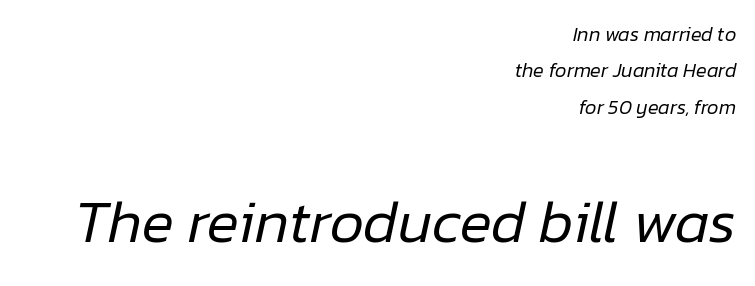
The composition opens small and finishes big. Does the lettering tilt? It does — this is italic. No letter is thick-stroked: the sample isn't bold. The face used here is proportionally spaced, like ordinary book or web type.
